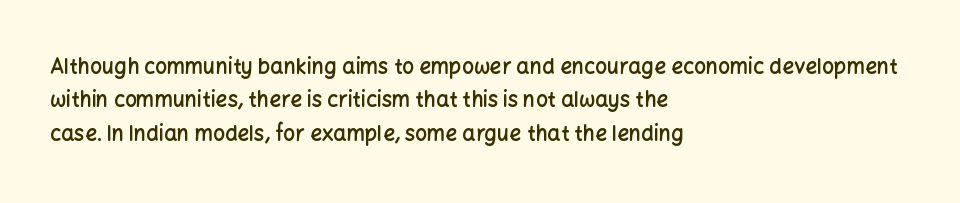
The image shows 21 px text type, upright; set left-aligned, normal line spacing (1.59x), normal letter spacing, not underlined.
